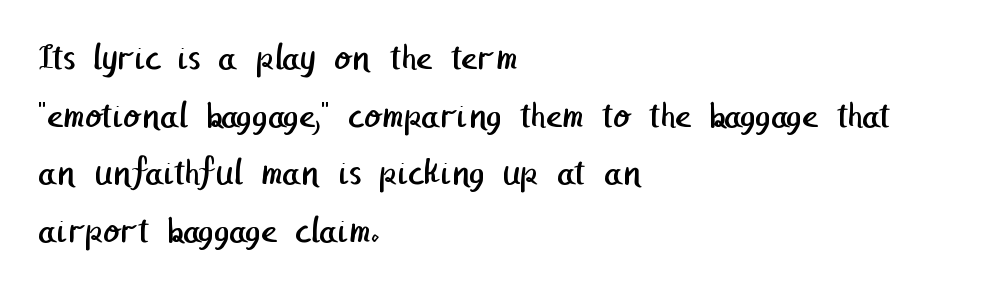
Unmarked baselines from the first word to the last. Ink coverage per letter is moderate at most. Rows of type keep a routine distance in the vertical direction. Spacing between characters is what you'd get straight out of the box. Line beginnings align vertically; line endings do not. The designer went with a sans here, leaving each stem footless.
